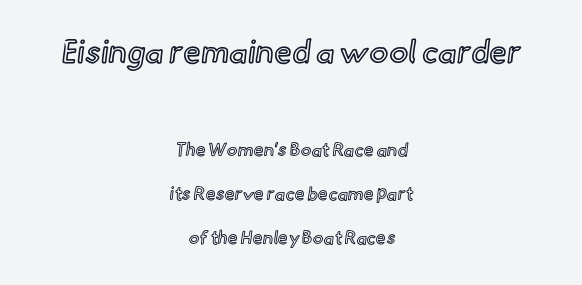
{"width": "normal", "x_height": "small", "monospaced": "no", "underline": "no", "align": "center", "line_spacing": "loose", "line_spacing_ratio": 2.44, "letter_spacing": "normal", "letter_spacing_em": 0.0, "larger_block": "first", "size_ratio": 1.78, "glyph_px": 32}
